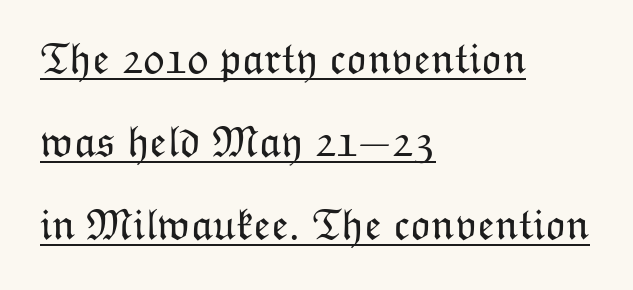
{"italic": "no", "bold": "no", "weight": "light", "width": "normal", "stroke_contrast": "low", "x_height": "medium", "monospaced": "no", "underline": "yes", "align": "left", "line_spacing_ratio": 1.89, "letter_spacing": "normal", "letter_spacing_em": 0.0, "glyph_px": 44}
